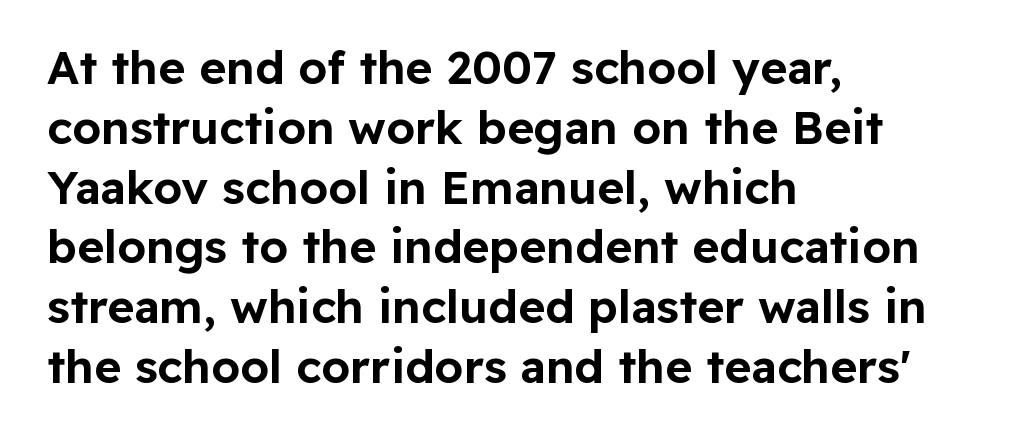
Q: Is the text italic (slanted)? A: No, it is upright.
Q: Is the typeface a serif or a sans-serif typeface? A: Sans-serif.
Q: Is the text underlined? A: No.
Q: How is the paragraph aligned? A: Left-aligned.
Q: Is the spacing between letters normal or unusually wide? A: Normal.
Q: Is the spacing between lines tight, normal or loose? A: Normal.
Q: Width (condensed, normal, or wide)? A: Normal.
Q: Stroke contrast? A: Low.
Q: x-height? A: Medium.
Q: Monospaced? A: No.
